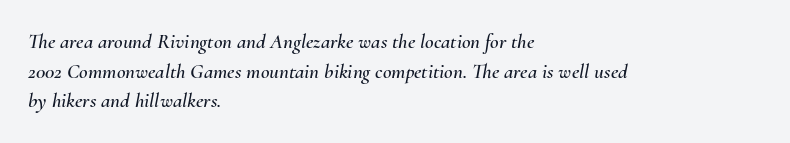
{"italic": "yes", "lean": "right", "slant_degrees": 10, "underline": "no", "align": "left", "line_spacing": "normal", "line_spacing_ratio": 1.41, "letter_spacing": "normal", "letter_spacing_em": 0.0, "glyph_px": 21}
